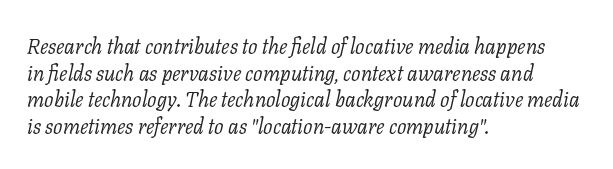
{"italic": "yes", "lean": "right", "slant_degrees": 11, "bold": "no", "underline": "no", "align": "left", "line_spacing": "normal", "line_spacing_ratio": 1.27, "letter_spacing": "normal", "letter_spacing_em": 0.0, "glyph_px": 21}
